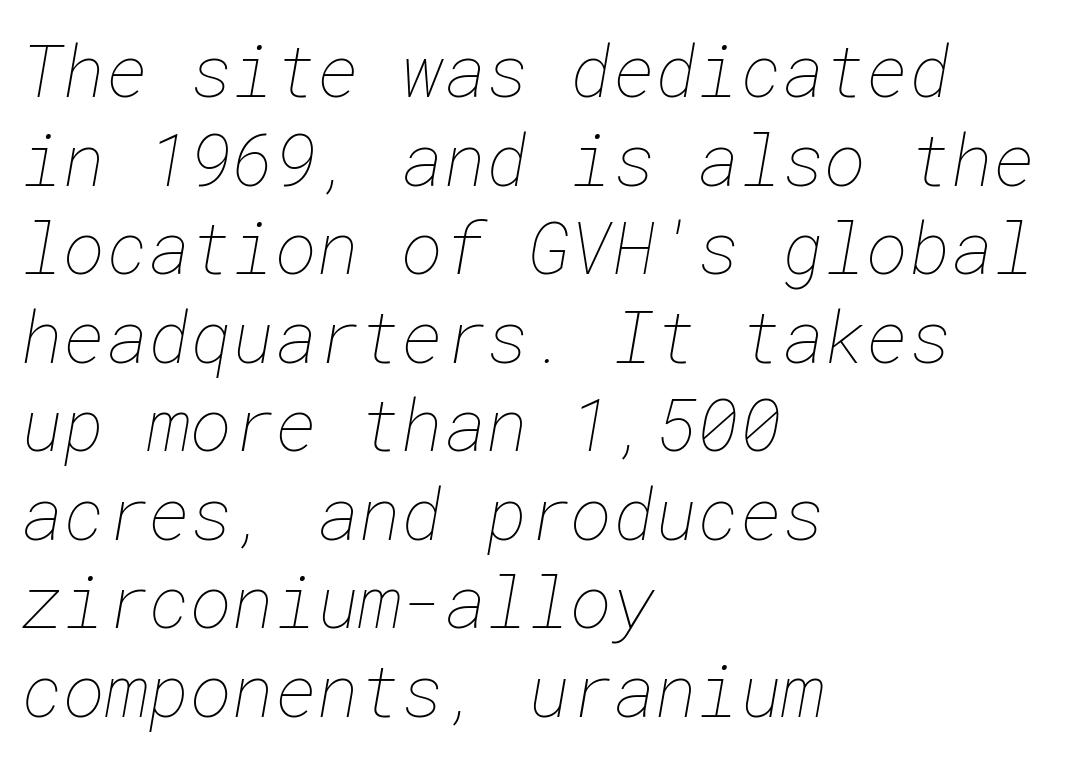
The font is comparable to plain body text, perhaps lighter. Underlining? Definitely not there. The lines in this sample share a left origin and differ only in where they stop. Caption: standard tracking, unaltered.
